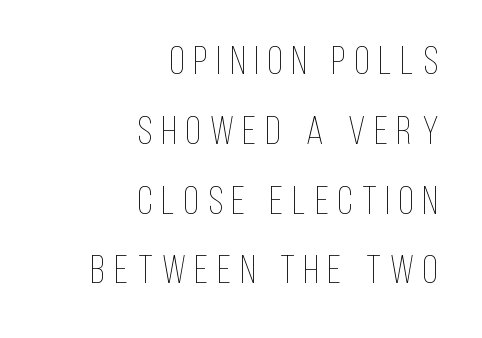
{"italic": "no", "bold": "no", "weight": "thin", "width": "condensed", "stroke_contrast": "low", "x_height": "large", "monospaced": "no", "underline": "no", "align": "right", "line_spacing_ratio": 1.79, "letter_spacing": "wide", "letter_spacing_em": 0.24, "glyph_px": 39}
